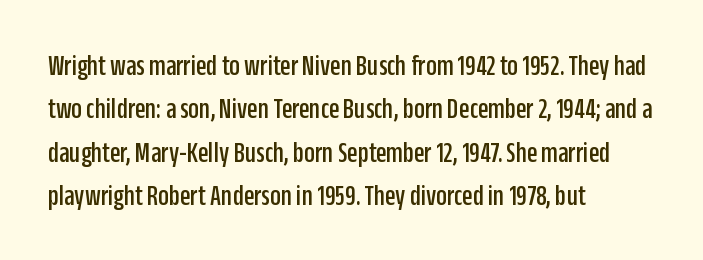
The image shows 30 px condensed sans-serif type, upright; set left-aligned, normal line spacing (1.45x), normal letter spacing, not underlined; low stroke contrast and a large x-height.
